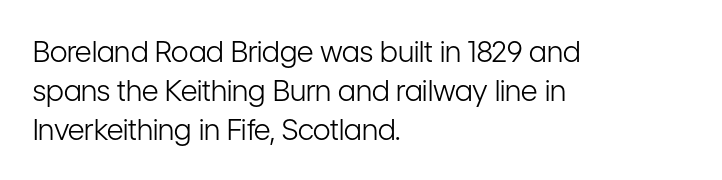
Compared with a typical body face, this is equally light or lighter still. Each row of text sits above clean, open space. This sample has the flowing, uneven cadence of proportional lettering. Nope, no serifs anywhere on these letters. Reading down the block, your eye returns to a fixed left position each line.
